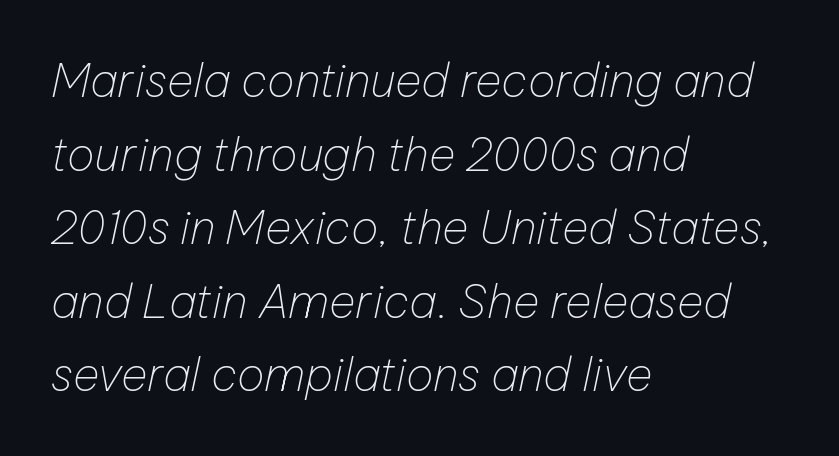
{"italic": "yes", "lean": "right", "slant_degrees": 12, "bold": "no", "weight": "thin", "width": "normal", "stroke_contrast": "low", "x_height": "medium", "monospaced": "no", "underline": "no", "align": "left", "line_spacing": "normal", "line_spacing_ratio": 1.6, "letter_spacing": "normal", "letter_spacing_em": 0.0, "glyph_px": 46}
